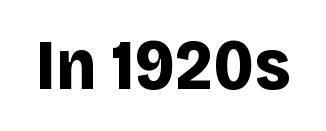
{"serif": "no", "italic": "no", "bold": "yes", "weight": "bold", "width": "normal", "stroke_contrast": "low", "x_height": "large", "monospaced": "no", "underline": "no", "letter_spacing": "normal", "letter_spacing_em": 0.0, "glyph_px": 71}
